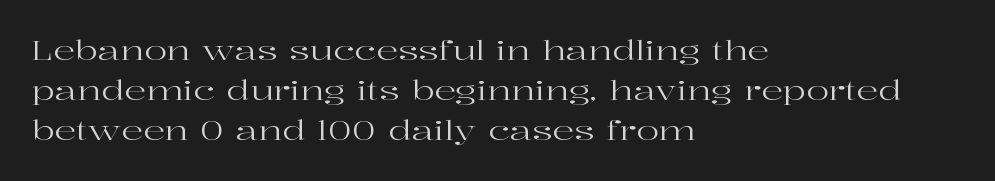
The paragraph shown leans on its left margin. Has an underline been added? It has not. The font's upright variant was chosen for this text. The cut favours lightness, reaching ordinary text weight at its darkest.
